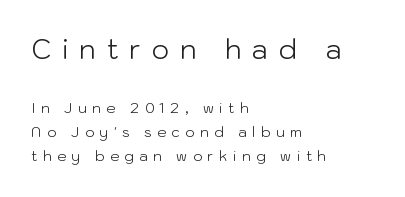
{"italic": "no", "bold": "no", "underline": "no", "align": "left", "line_spacing": "normal", "line_spacing_ratio": 1.7, "letter_spacing": "wide", "letter_spacing_em": 0.4, "larger_block": "first", "size_ratio": 1.93, "glyph_px": 27}
